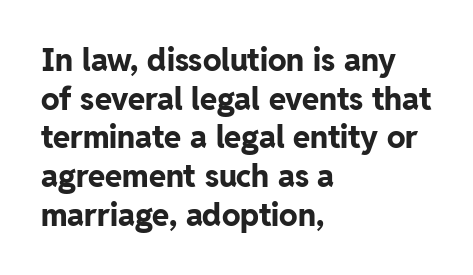
The image shows 31 px bold sans-serif type, upright; set left-aligned, normal line spacing (1.25x), normal letter spacing, not underlined; low stroke contrast and a medium x-height.
